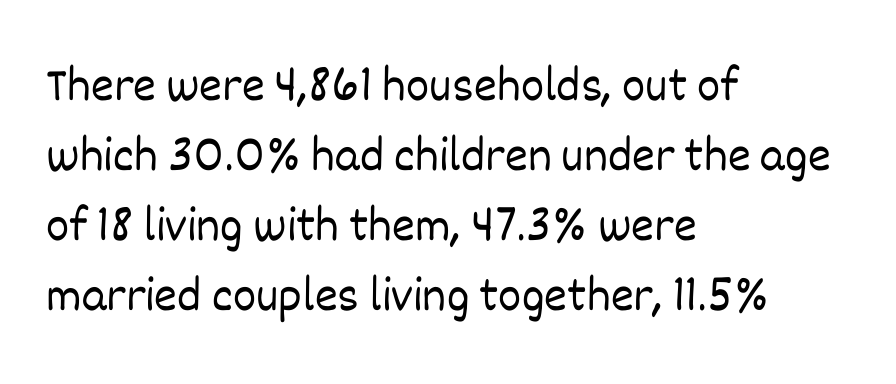
The block of text has a typical density, with ordinary space between rows. A typesetter would mark this as roman, not italic. A classic flush-left, rag-right setting is used for this passage. The face used here is proportionally spaced, like ordinary book or web type.
